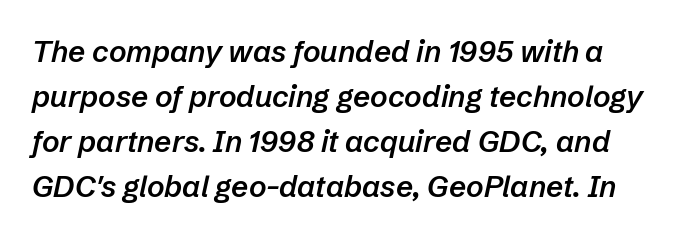
If you measured baseline to baseline, you'd find a middling distance. Look at the stroke-to-counter ratio: somewhat heavy, a semibold. Quick note: underline off. Words appear dense and cohesive because spacing is normal.
